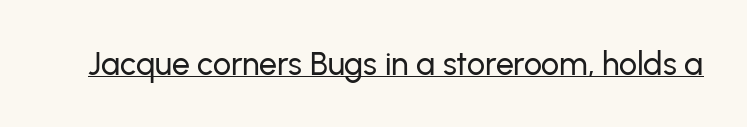
The image shows 32 px sans-serif type, upright; set normal letter spacing, underlined; low stroke contrast and a medium x-height.
